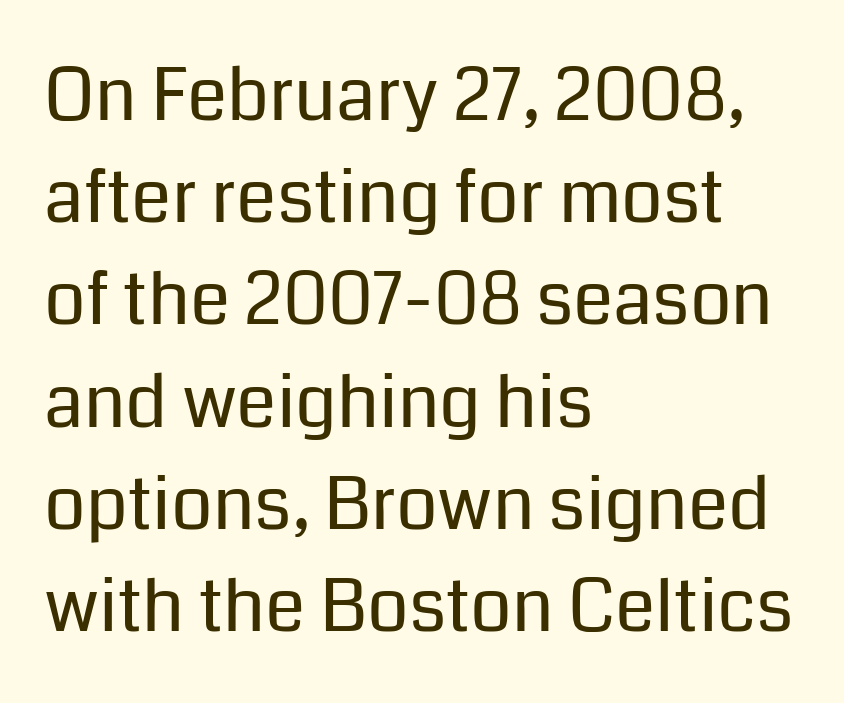
{"serif": "no", "italic": "no", "bold": "no", "weight": "regular", "width": "normal", "stroke_contrast": "low", "x_height": "medium", "monospaced": "no", "underline": "no", "align": "left", "line_spacing": "normal", "line_spacing_ratio": 1.4, "letter_spacing": "normal", "letter_spacing_em": 0.0, "glyph_px": 73}
